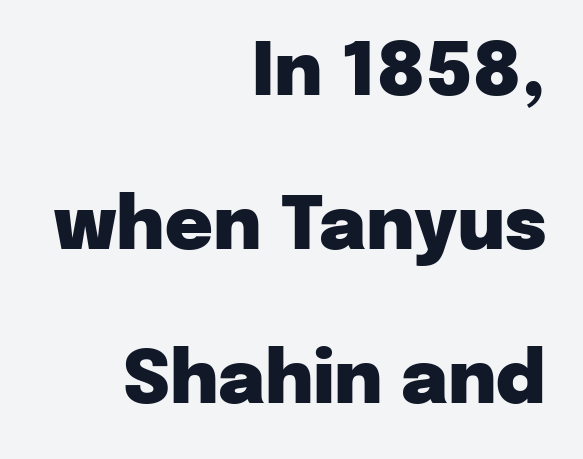
{"serif": "no", "italic": "no", "bold": "yes", "weight": "heavy", "width": "normal", "stroke_contrast": "low", "x_height": "medium", "monospaced": "no", "underline": "no", "align": "right", "line_spacing": "loose", "line_spacing_ratio": 2.11, "letter_spacing": "normal", "letter_spacing_em": 0.0, "glyph_px": 73}
